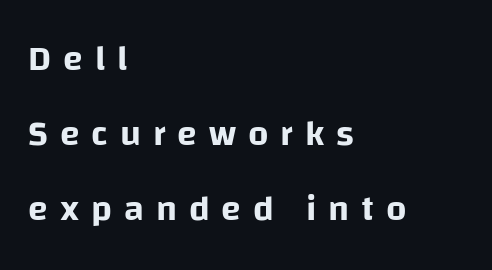
This sample has the flowing, uneven cadence of proportional lettering. Upright lettering throughout. In CSS terms this would be text-align: left. Substantial extra tracking has been applied to these lines. The face used here is a sans, in the tradition of grotesques and geometrics. Honestly, there is no underline to notice here at all.
